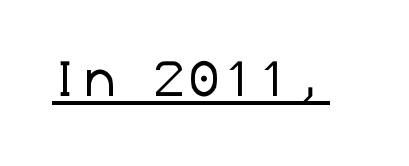
Underline: present. Letter spacing: default. A typesetter would label this face a sans. The strokes carry an ordinary text weight at most.
